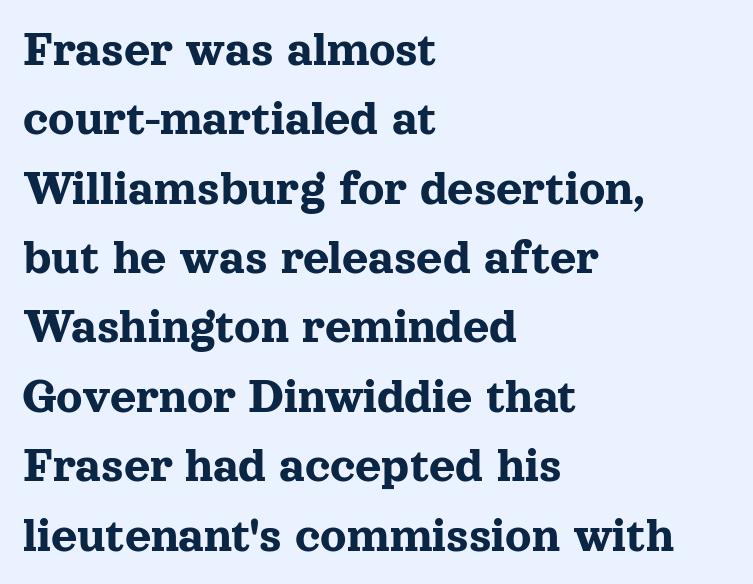
Regular leading. Short note: letters normally spaced. Bare-footed words on every line. Vertical strokes here are truly vertical. The rag falls on the right side of this text block.
